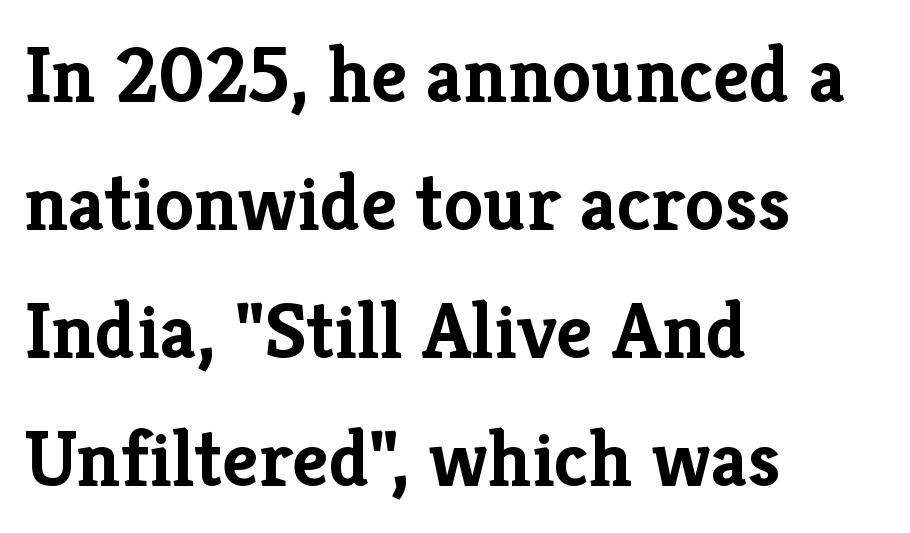
Q: Is the text bold? A: Yes.
Q: Is the text italic (slanted)? A: No, it is upright.
Q: Is the typeface a serif or a sans-serif typeface? A: Serif.
Q: Is the text underlined? A: No.
Q: How is the paragraph aligned? A: Left-aligned.
Q: Is the spacing between letters normal or unusually wide? A: Normal.
Q: Is the spacing between lines tight, normal or loose? A: Normal.
Q: Width (condensed, normal, or wide)? A: Normal.
Q: Stroke contrast? A: Low.
Q: x-height? A: Medium.
Q: Monospaced? A: No.
